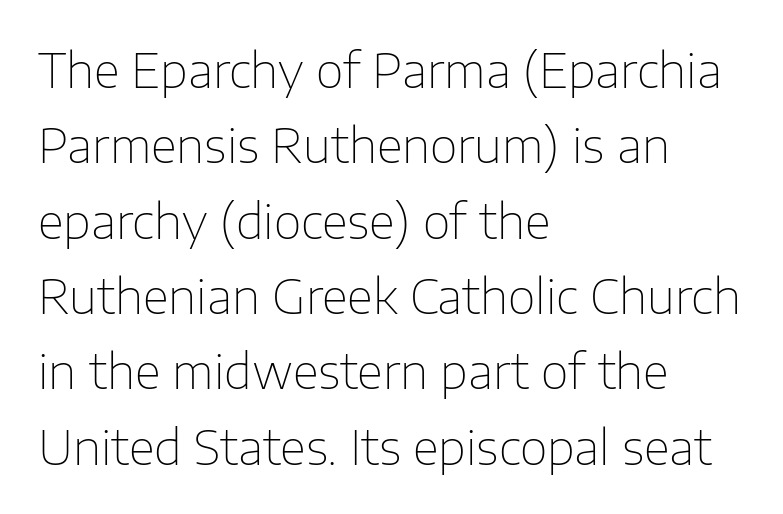
Q: Is the text bold? A: No.
Q: Is the text italic (slanted)? A: No, it is upright.
Q: Is the typeface a serif or a sans-serif typeface? A: Sans-serif.
Q: Is the text underlined? A: No.
Q: How is the paragraph aligned? A: Left-aligned.
Q: Is the spacing between letters normal or unusually wide? A: Normal.
Q: Is the spacing between lines tight, normal or loose? A: Normal.
Q: Width (condensed, normal, or wide)? A: Normal.
Q: Stroke contrast? A: Low.
Q: x-height? A: Medium.
Q: Monospaced? A: No.
